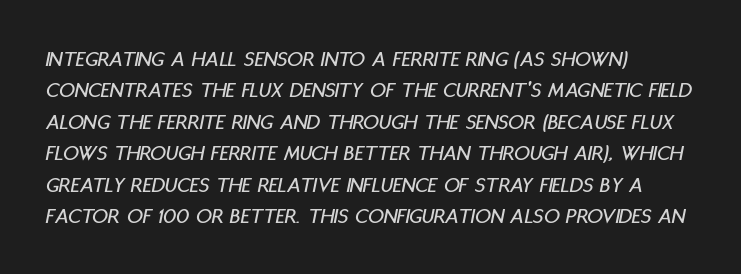
The image shows 22 px text type, italic (leaning right); set left-aligned, normal line spacing (1.43x), normal letter spacing, not underlined.
